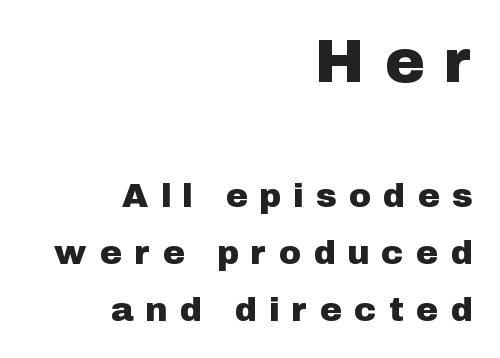
The image shows 60 px sans-serif type, upright; set right-aligned, normal line spacing (1.67x), unusually wide letter spacing (+0.41 em), not underlined; the first (top) block is 1.76x larger; low stroke contrast and a medium x-height.
